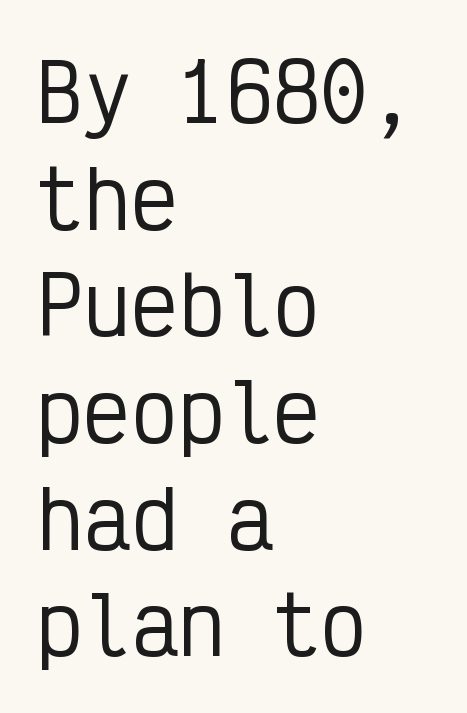
The image shows 79 px condensed sans-serif type, upright, monospaced; set left-aligned, normal line spacing (1.35x), normal letter spacing, not underlined; low stroke contrast and a medium x-height.
